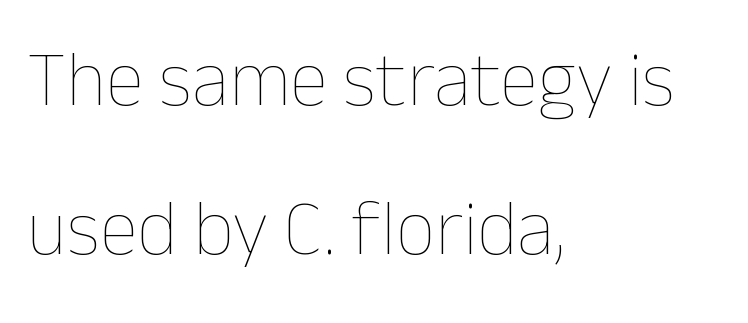
{"italic": "no", "bold": "no", "weight": "thin", "width": "normal", "stroke_contrast": "low", "x_height": "medium", "monospaced": "no", "underline": "no", "align": "left", "line_spacing": "loose", "line_spacing_ratio": 1.91, "letter_spacing": "normal", "letter_spacing_em": 0.0, "glyph_px": 78}
